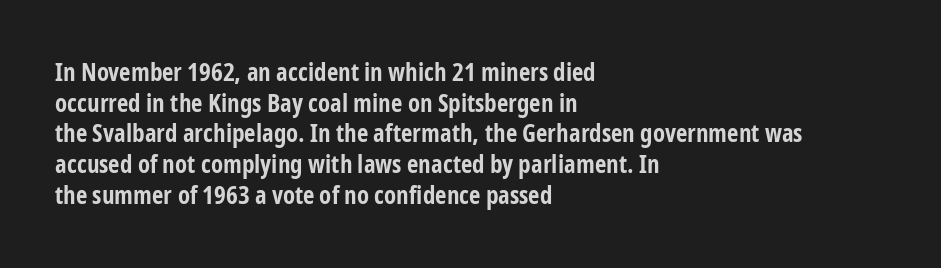
In CSS terms this would be text-align: left. Anything drawn beneath the words? Only blank space. Posture: upright roman. As a designer I'd log this as weight 700, bold.
